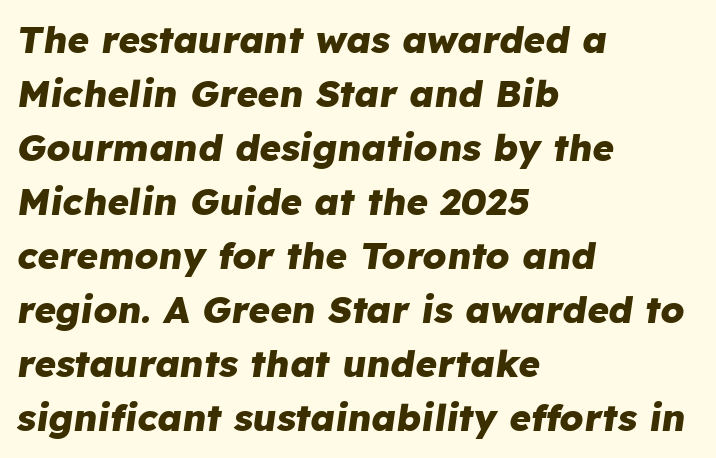
The image shows 37 px heavy type, italic (leaning right); set left-aligned, normal line spacing (1.46x), normal letter spacing, not underlined; low stroke contrast and a medium x-height.
